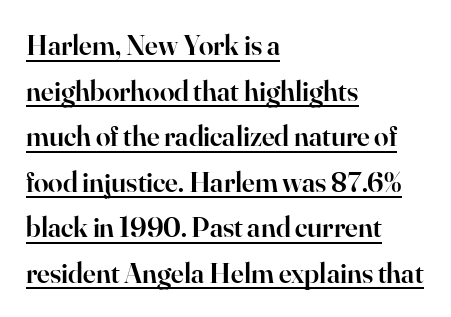
Q: Is the text bold? A: Semi-bold.
Q: Is the text italic (slanted)? A: No, it is upright.
Q: Is the typeface a serif or a sans-serif typeface? A: Serif.
Q: Is the text underlined? A: Yes.
Q: How is the paragraph aligned? A: Left-aligned.
Q: Is the spacing between letters normal or unusually wide? A: Normal.
Q: Is the spacing between lines tight, normal or loose? A: Normal.
Q: Width (condensed, normal, or wide)? A: Normal.
Q: Stroke contrast? A: High.
Q: x-height? A: Small.
Q: Monospaced? A: No.
